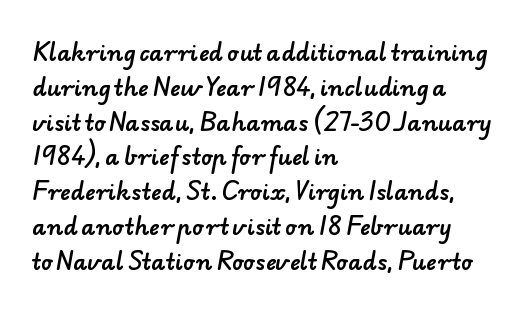
The image shows 22 px text type; set left-aligned, normal line spacing (1.58x), normal letter spacing, not underlined.
